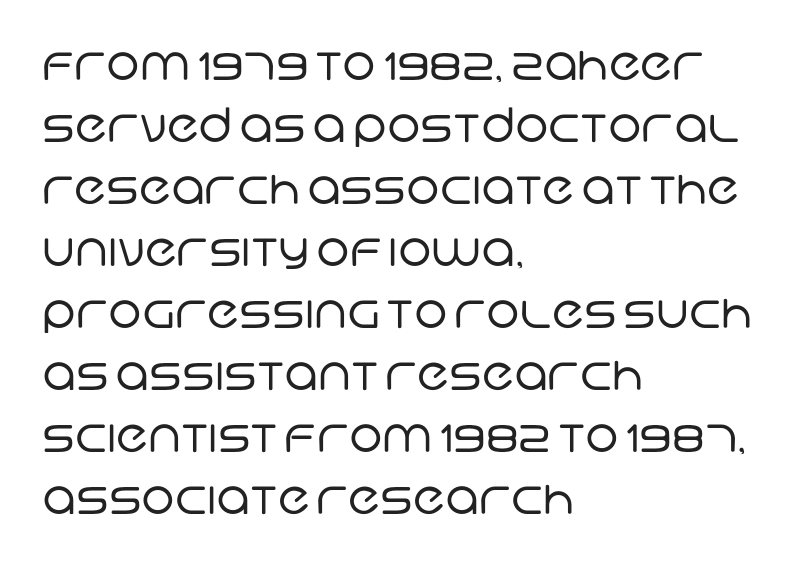
{"serif": "no", "bold": "no", "weight": "regular", "width": "normal", "stroke_contrast": "low", "x_height": "large", "monospaced": "no", "underline": "no", "align": "left", "line_spacing": "normal", "line_spacing_ratio": 1.32, "letter_spacing": "normal", "letter_spacing_em": 0.0, "glyph_px": 47}
